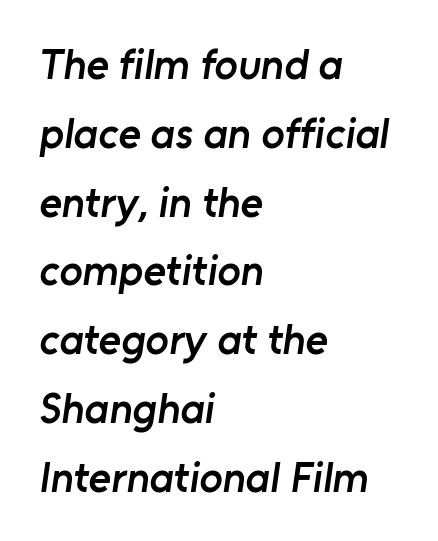
The image shows 43 px semibold sans-serif type; set left-aligned, normal line spacing (1.6x), normal letter spacing, not underlined; low stroke contrast and a medium x-height.
